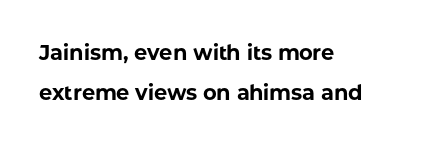
The sample has been set heavy, in full bold. Caption: standard tracking, unaltered. A great deal of white space separates one row of letters from the next. A typesetter would mark this as roman, not italic. The compositor pushed each line to the left boundary. The space directly below the letters is spotless.
